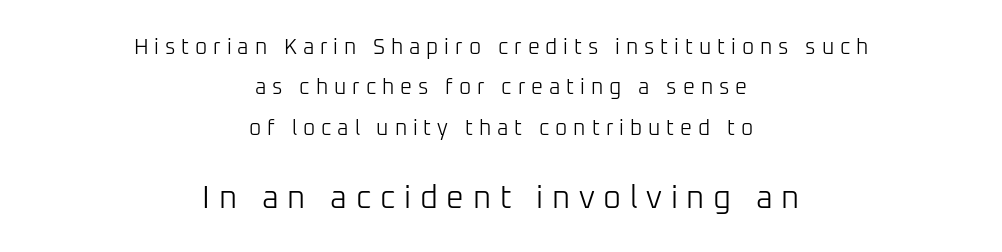
Look at the tracking — it's clearly loosened, letters drifting apart. How would I describe the line gaps? Wide and relaxed. The characters display no serif detailing; their extremities are plain. The block sitting lower on the canvas is the one with enlarged characters. A student would call this center alignment; a typographer would say set centered. Letters have the restrained weight of plain body copy at most.
